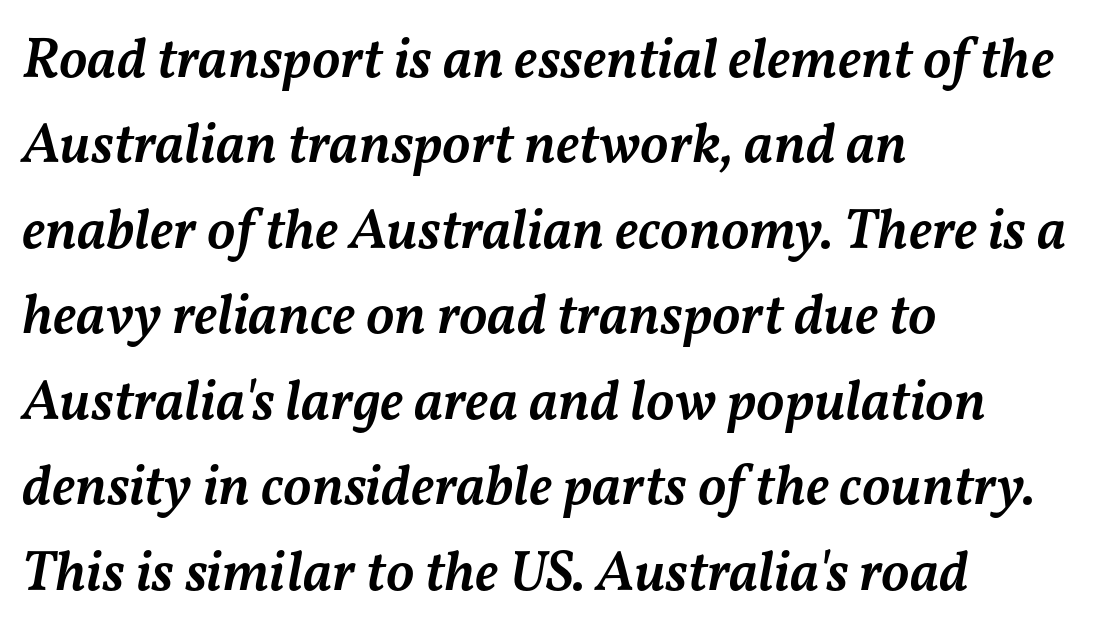
{"italic": "yes", "lean": "right", "slant_degrees": 11, "bold": "semi", "weight": "semibold", "width": "normal", "stroke_contrast": "medium", "x_height": "medium", "monospaced": "no", "underline": "no", "align": "left", "line_spacing": "normal", "line_spacing_ratio": 1.5, "letter_spacing": "normal", "letter_spacing_em": 0.0, "glyph_px": 57}
